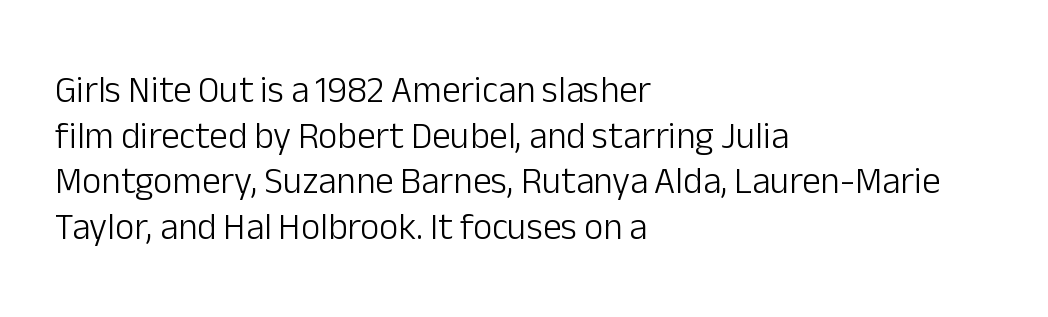
{"serif": "no", "italic": "no", "bold": "no", "weight": "light", "width": "normal", "stroke_contrast": "low", "x_height": "medium", "monospaced": "no", "underline": "no", "align": "left", "line_spacing_ratio": 1.23, "letter_spacing": "normal", "letter_spacing_em": 0.0, "glyph_px": 37}
